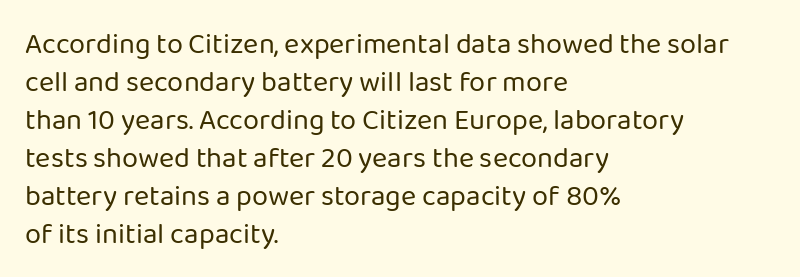
{"serif": "no", "italic": "no", "bold": "no", "weight": "regular", "width": "normal", "stroke_contrast": "low", "x_height": "medium", "monospaced": "no", "underline": "no", "align": "left", "line_spacing": "normal", "line_spacing_ratio": 1.31, "letter_spacing": "normal", "letter_spacing_em": 0.0, "glyph_px": 29}
